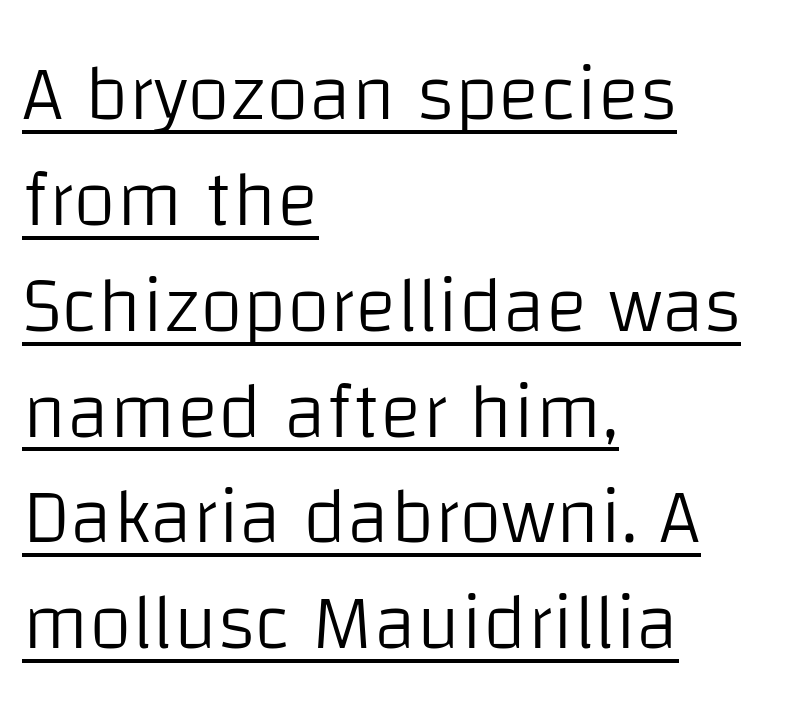
This is roman type, the default non-slanted kind. These glyphs show unthickened strokes, regular width or finer. No extra tracking has been applied to these lines. The vertical gap from one line to the next is medium.
